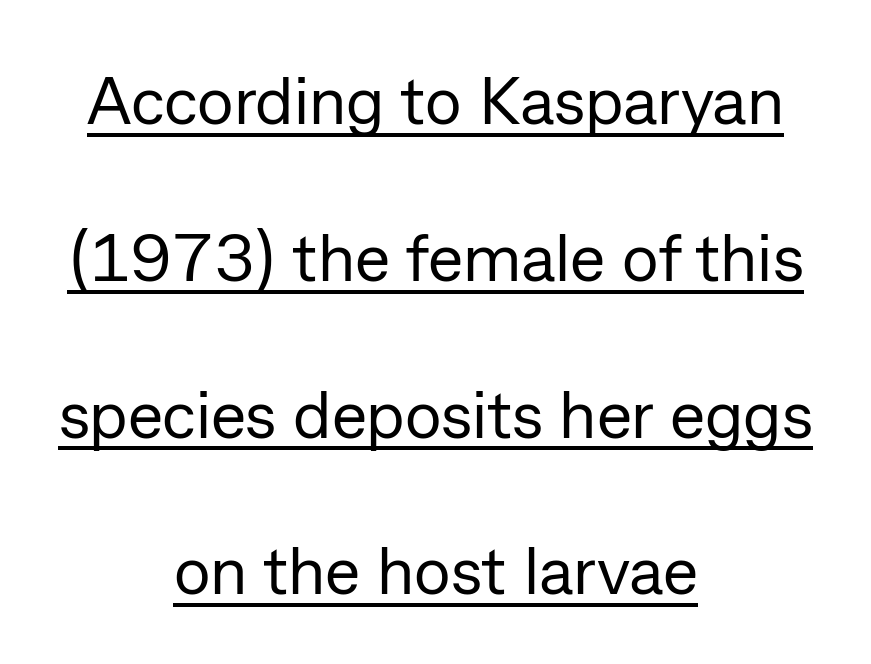
Letters have the restrained weight of plain body copy at most. The text block is weighted toward neither margin, spreading evenly from the middle. You can see a thin bar hugging the bottom of the glyphs. Does extra space separate the letters? No, they use regular spacing.
